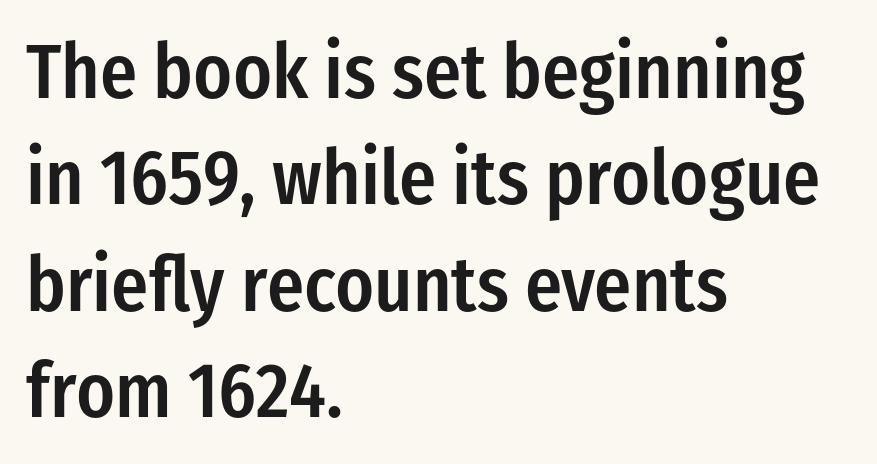
The image shows 77 px semibold, condensed sans-serif type, upright; set left-aligned, normal line spacing (1.38x), normal letter spacing, not underlined; low stroke contrast and a medium x-height.
